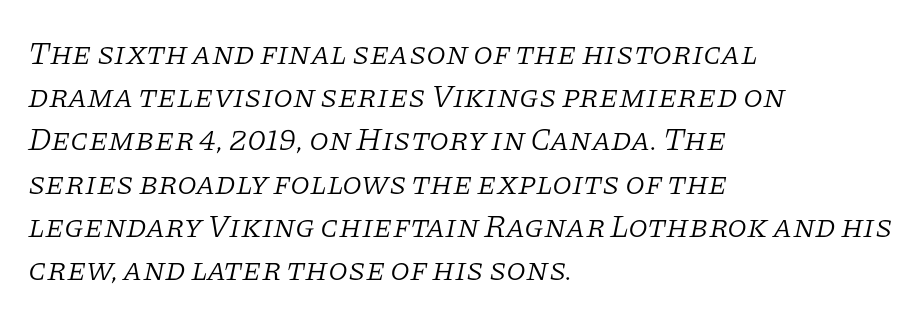
The face used here is rendered with its standard letterfit. Lines of text with bare space underneath. The paragraph has a hard left edge and a soft right edge. Caption: face not bold, strokes unweighted.
